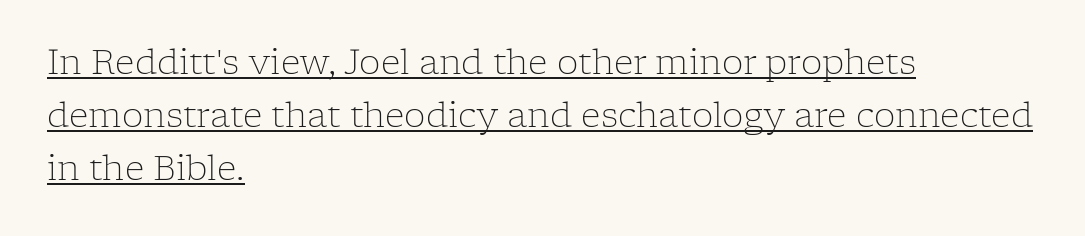
The image shows 34 px light serif type, upright; set left-aligned, normal line spacing (1.56x), normal letter spacing, underlined; low stroke contrast and a medium x-height.
